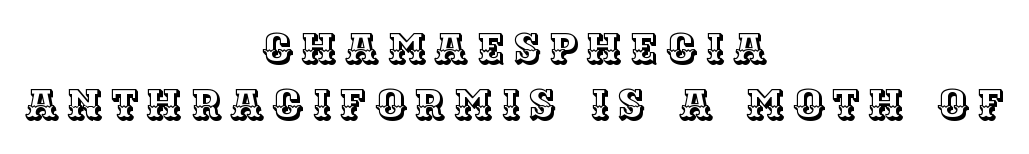
The image shows 42 px text type, upright; set centered, normal line spacing (1.34x), unusually wide letter spacing (+0.2 em), not underlined; a large x-height.
